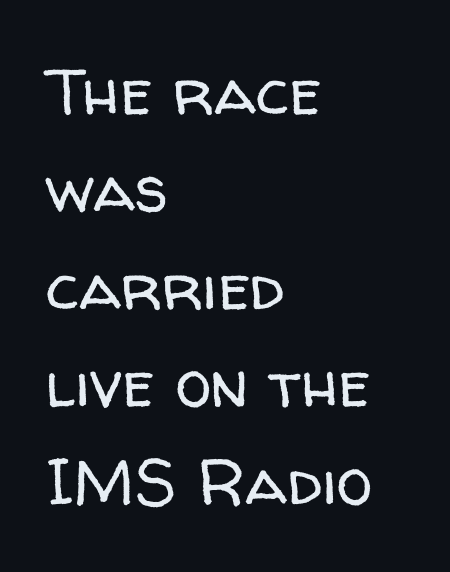
Underlining? Definitely not there. Alignment: flush left. A typesetter would mark this as roman, not italic. Weight: regular or lighter. The rendering keeps characters at their native spacing.
